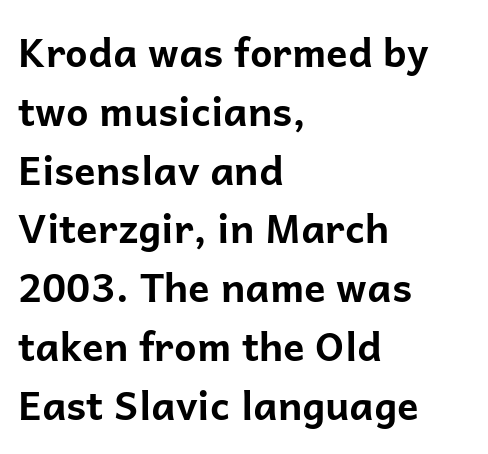
Q: Is the text bold? A: Yes.
Q: Is the text italic (slanted)? A: No, it is upright.
Q: Is the typeface a serif or a sans-serif typeface? A: Sans-serif.
Q: Is the text underlined? A: No.
Q: How is the paragraph aligned? A: Left-aligned.
Q: Is the spacing between letters normal or unusually wide? A: Normal.
Q: Is the spacing between lines tight, normal or loose? A: Normal.
Q: Width (condensed, normal, or wide)? A: Normal.
Q: Stroke contrast? A: Low.
Q: x-height? A: Medium.
Q: Monospaced? A: No.
